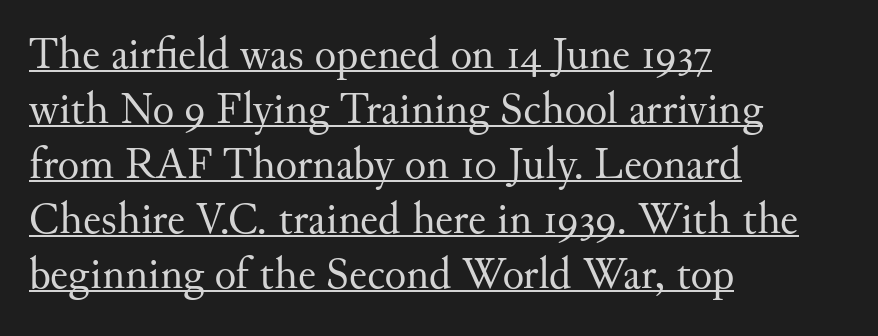
Q: Is the text bold? A: No.
Q: Is the text italic (slanted)? A: No, it is upright.
Q: Is the typeface a serif or a sans-serif typeface? A: Serif.
Q: Is the text underlined? A: Yes.
Q: How is the paragraph aligned? A: Left-aligned.
Q: Is the spacing between letters normal or unusually wide? A: Normal.
Q: Width (condensed, normal, or wide)? A: Normal.
Q: Stroke contrast? A: Medium.
Q: x-height? A: Small.
Q: Monospaced? A: No.
